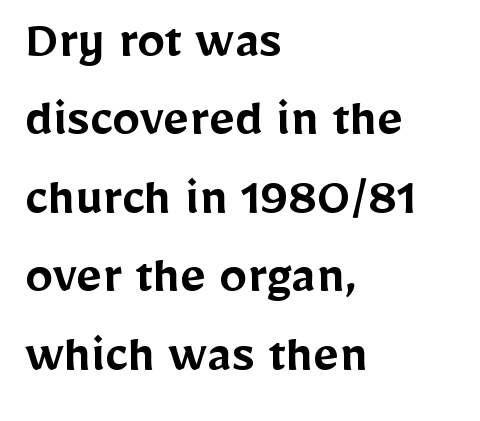
Q: Is the text bold? A: Semi-bold.
Q: Is the text italic (slanted)? A: No, it is upright.
Q: Is the typeface a serif or a sans-serif typeface? A: Sans-serif.
Q: Is the text underlined? A: No.
Q: How is the paragraph aligned? A: Left-aligned.
Q: Is the spacing between letters normal or unusually wide? A: Normal.
Q: Is the spacing between lines tight, normal or loose? A: Normal.
Q: Width (condensed, normal, or wide)? A: Normal.
Q: Stroke contrast? A: Low.
Q: x-height? A: Medium.
Q: Monospaced? A: No.
